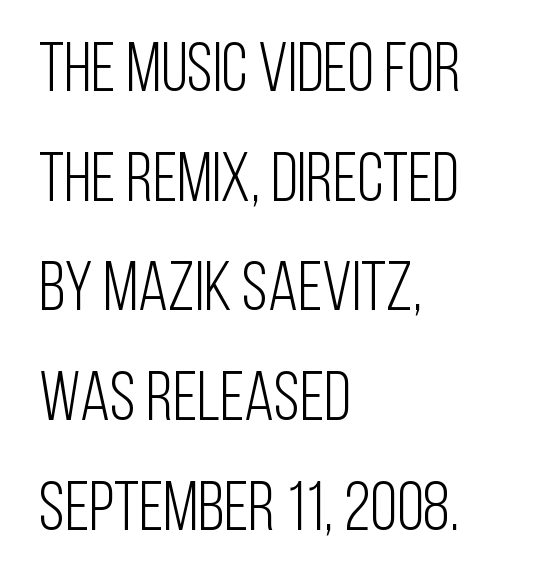
{"serif": "no", "italic": "no", "bold": "no", "weight": "light", "width": "condensed", "stroke_contrast": "low", "x_height": "large", "monospaced": "no", "underline": "no", "align": "left", "line_spacing": "normal", "line_spacing_ratio": 1.59, "letter_spacing": "normal", "letter_spacing_em": 0.0, "glyph_px": 69}
